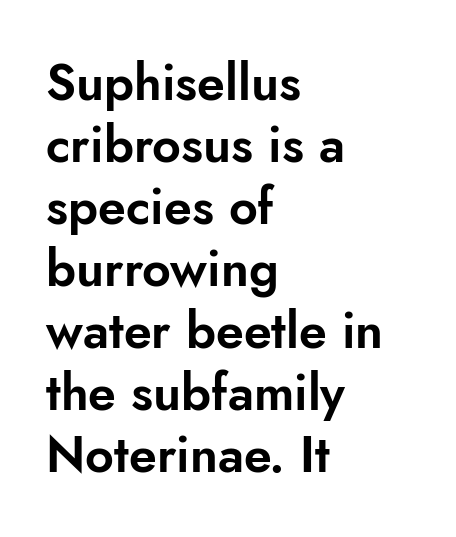
{"serif": "no", "italic": "no", "width": "normal", "stroke_contrast": "low", "x_height": "small", "monospaced": "no", "underline": "no", "align": "left", "line_spacing_ratio": 1.24, "letter_spacing": "normal", "letter_spacing_em": 0.0, "glyph_px": 50}
